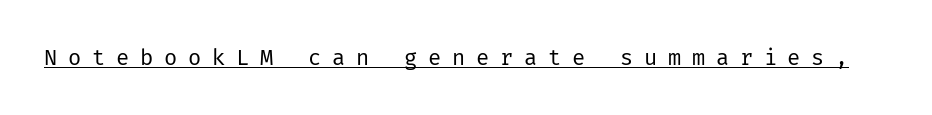
The image shows 22 px text type, upright; set unusually wide letter spacing (+0.49 em), underlined.
